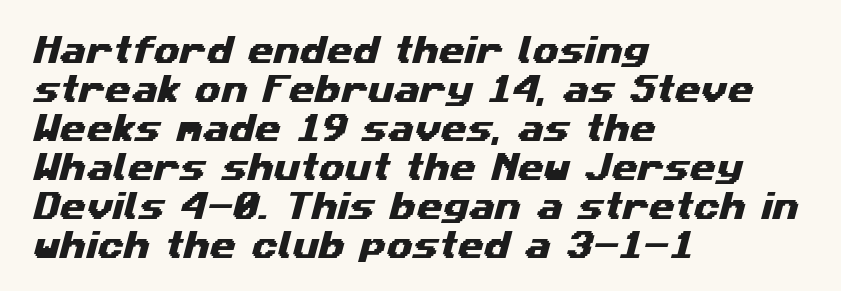
{"serif": "no", "width": "wide", "stroke_contrast": "medium", "x_height": "medium", "monospaced": "no", "underline": "no", "align": "left", "line_spacing": "normal", "line_spacing_ratio": 1.3, "letter_spacing": "normal", "letter_spacing_em": 0.0, "glyph_px": 30}
